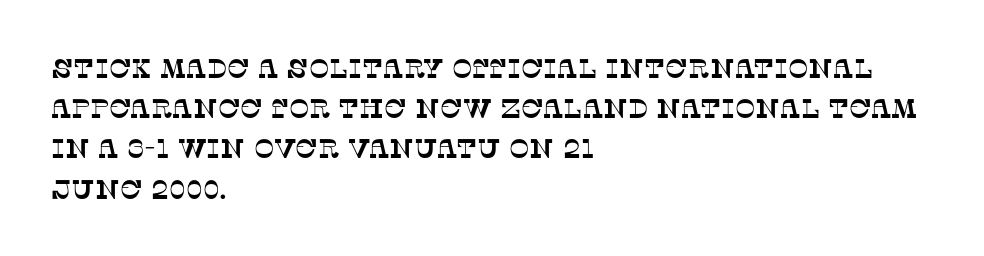
{"underline": "no", "align": "left", "line_spacing": "normal", "line_spacing_ratio": 1.49, "letter_spacing": "normal", "letter_spacing_em": 0.0, "glyph_px": 27}
